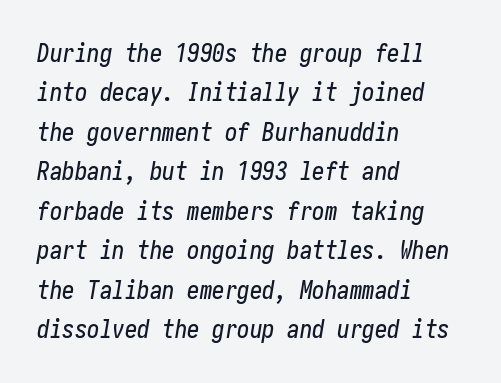
Q: Is the text italic (slanted)? A: Yes, it leans right by about 10 degrees.
Q: Is the text underlined? A: No.
Q: How is the paragraph aligned? A: Left-aligned.
Q: Is the spacing between letters normal or unusually wide? A: Normal.
Q: Is the spacing between lines tight, normal or loose? A: Normal.
